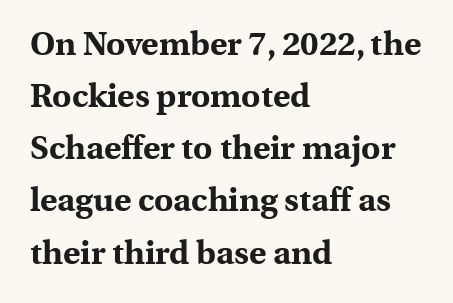
The image shows 33 px bold serif type, upright; set left-aligned, normal line spacing (1.58x), normal letter spacing, not underlined; a medium x-height.
